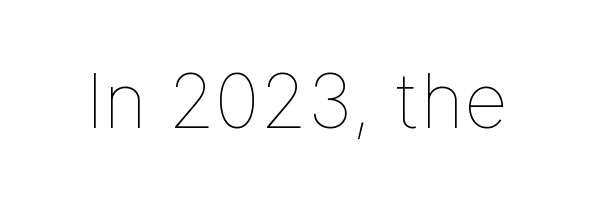
Ordinary non-slanted type is in use. Stroke mass is kept to a normal reading level or below. The face used here is proportionally spaced, like ordinary book or web type. The rendering keeps characters at their native spacing.
